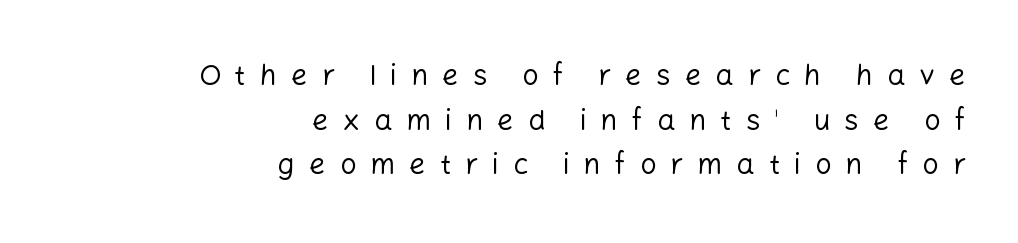
Q: Is the text bold? A: No.
Q: Is the text italic (slanted)? A: No, it is upright.
Q: Is the typeface a serif or a sans-serif typeface? A: Sans-serif.
Q: Is the text underlined? A: No.
Q: How is the paragraph aligned? A: Right-aligned.
Q: Is the spacing between letters normal or unusually wide? A: Unusually wide.
Q: Is the spacing between lines tight, normal or loose? A: Normal.
Q: Width (condensed, normal, or wide)? A: Normal.
Q: Stroke contrast? A: Low.
Q: x-height? A: Medium.
Q: Monospaced? A: No.
